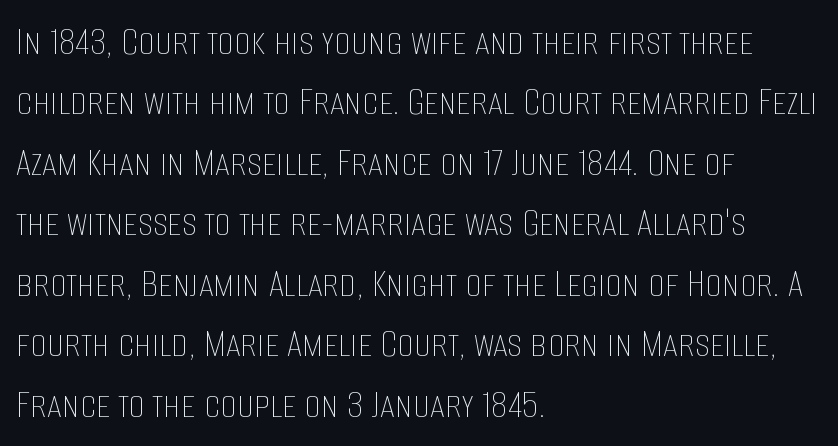
A bare baseline throughout the passage. The rag falls on the right side of this text block. Varying glyph widths throughout — classic text-font behaviour. The tracking reads as untouched default to a designer's eye. Ordinary non-slanted type is in use. The designer left line spacing at the default.
